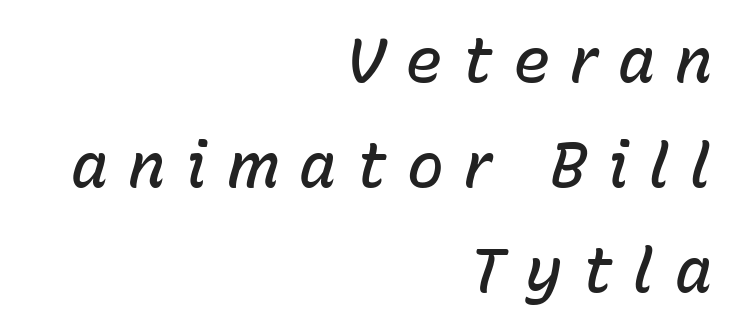
The letters advance in unequal steps, a hallmark of proportional type. Where is the straight margin? On the right. The passage shown has open, widely tracked lettering throughout. Glance below the letters and you will spot only blank space.
